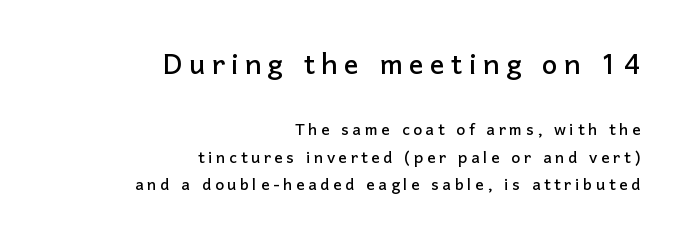
The image shows 37 px sans-serif type, upright; set right-aligned, normal line spacing (1.31x), not underlined; the first (top) block is 1.76x larger; low stroke contrast and a medium x-height.
